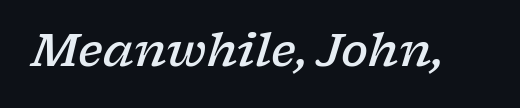
The image shows 45 px semibold, wide serif type, italic (leaning right); set normal letter spacing, not underlined; low stroke contrast and a medium x-height.
